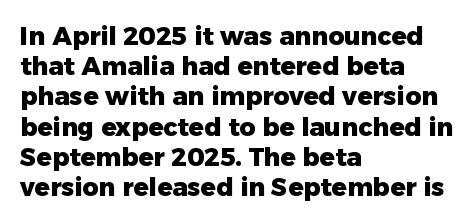
The passage shown is emphatically bold. The space directly below the letters is spotless. Tracking here is standard; glyphs follow each other at the usual distance. Where is the straight margin? On the left.
